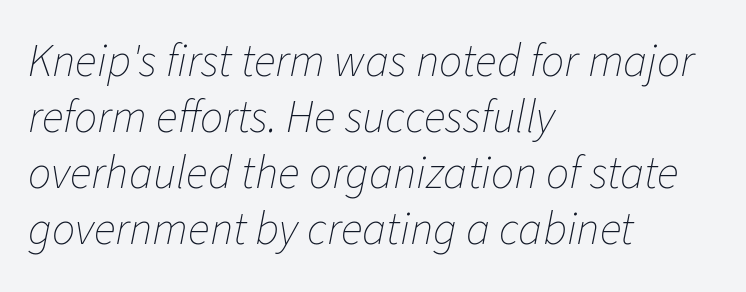
{"italic": "yes", "lean": "right", "slant_degrees": 11, "bold": "no", "weight": "thin", "width": "normal", "stroke_contrast": "low", "x_height": "medium", "monospaced": "no", "underline": "no", "align": "left", "line_spacing_ratio": 1.22, "letter_spacing": "normal", "letter_spacing_em": 0.0, "glyph_px": 46}
